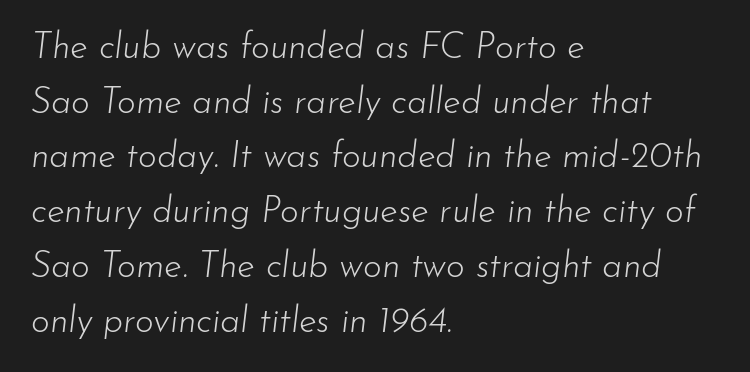
{"italic": "yes", "lean": "right", "slant_degrees": 7, "bold": "no", "weight": "light", "width": "normal", "stroke_contrast": "low", "x_height": "small", "monospaced": "no", "underline": "no", "align": "left", "line_spacing": "normal", "line_spacing_ratio": 1.52, "letter_spacing": "normal", "letter_spacing_em": 0.0, "glyph_px": 36}
